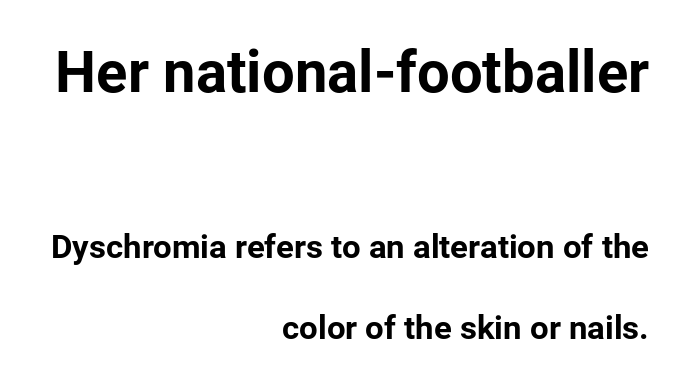
The image shows 58 px bold sans-serif type, upright; set right-aligned, loose line spacing (2.46x), normal letter spacing, not underlined; the first (top) block is 1.76x larger; low stroke contrast and a medium x-height.
